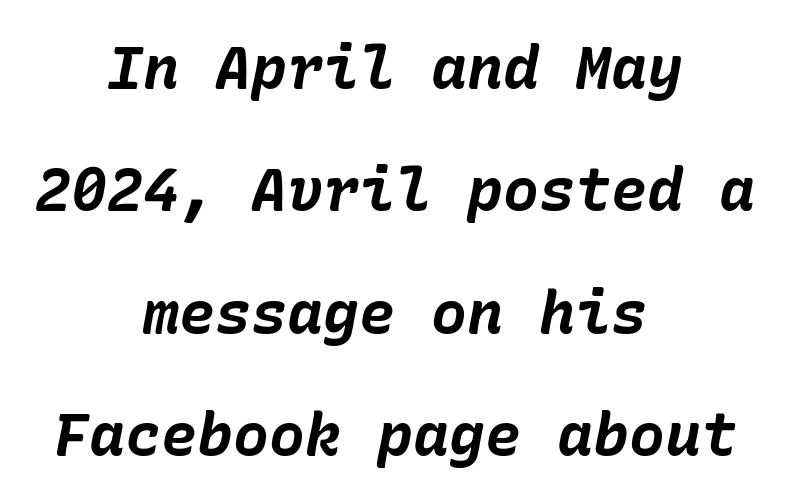
The image shows 60 px bold type, italic (leaning right); set centered, loose line spacing (2.04x), normal letter spacing, not underlined; low stroke contrast and a medium x-height.
